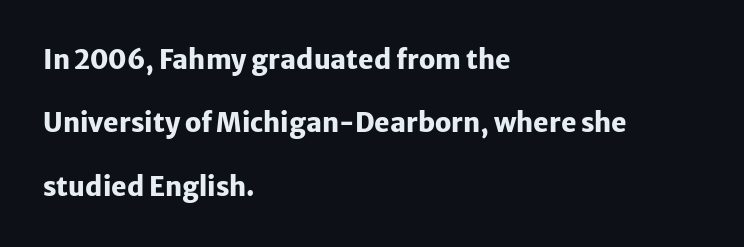
The gaps between neighbouring characters are ordinary and unremarkable. A student would call this left alignment; a typographer would say flush left, rag right. The typography opts for an upright posture over an oblique one. Decoration check: the copy has no underline.
